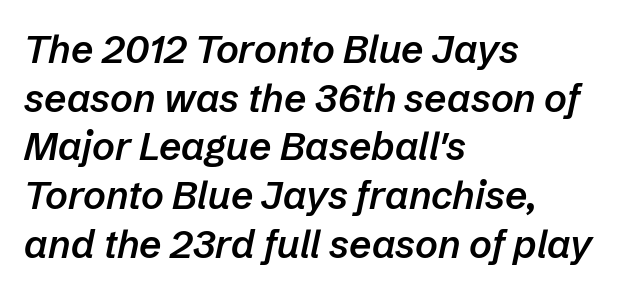
The typesetter chose a ragged-right arrangement here. Spacing between characters is what you'd get straight out of the box. Strokes here are thickened, but only to semibold level. Designer's note — italics engaged. Decoration check: the copy has no underline. Vertical spacing — default.
